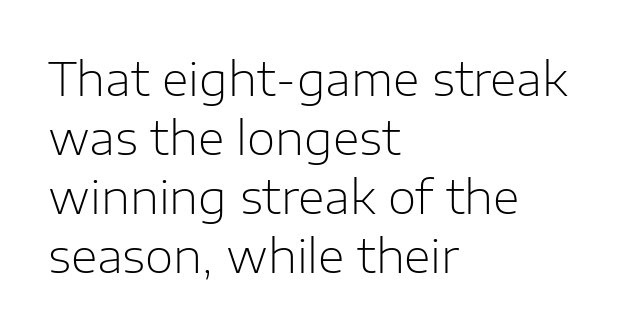
Words float on clear page, feet unadorned. This sample is left-justified, so line endings fall wherever the words run out. Stems here are at most as thick as an everyday book face. Here the designer chose a conventional face with non-uniform glyph widths. These lines keep a tight, regular rhythm from letter to letter.
